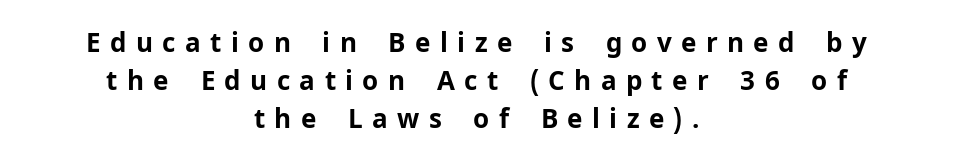
The image shows 26 px bold type, upright; set centered, normal line spacing (1.47x), unusually wide letter spacing (+0.36 em), not underlined.
